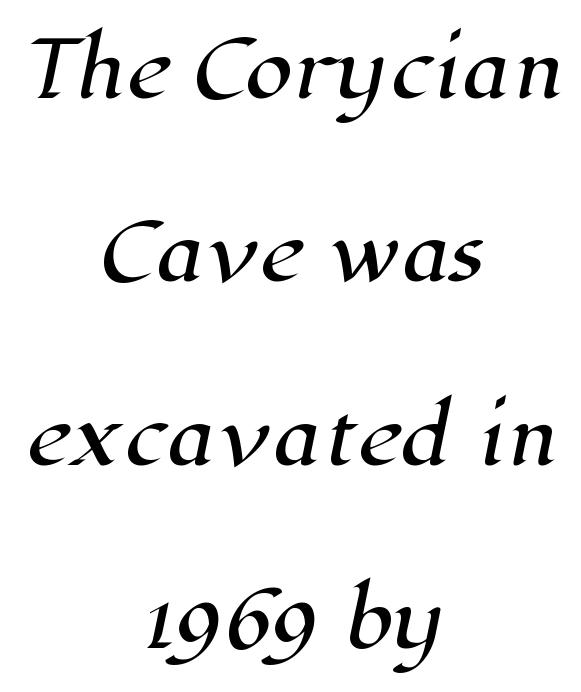
The image shows 77 px serif type; set centered, loose line spacing (2.38x), normal letter spacing, not underlined; high stroke contrast and a medium x-height.
